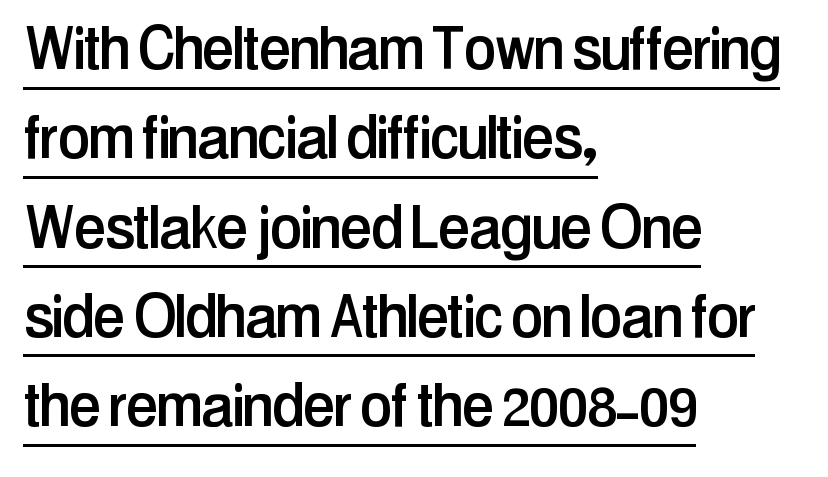
Proportional: the letters do not fall into vertical columns. The face used here is rendered with its standard letterfit. The font family rendered here belongs to the sans-serif group. A continuous stroke trails under the words, as in a hyperlink. These lines stack with their left ends in a neat column. Rendered with straight, roman letterforms.
